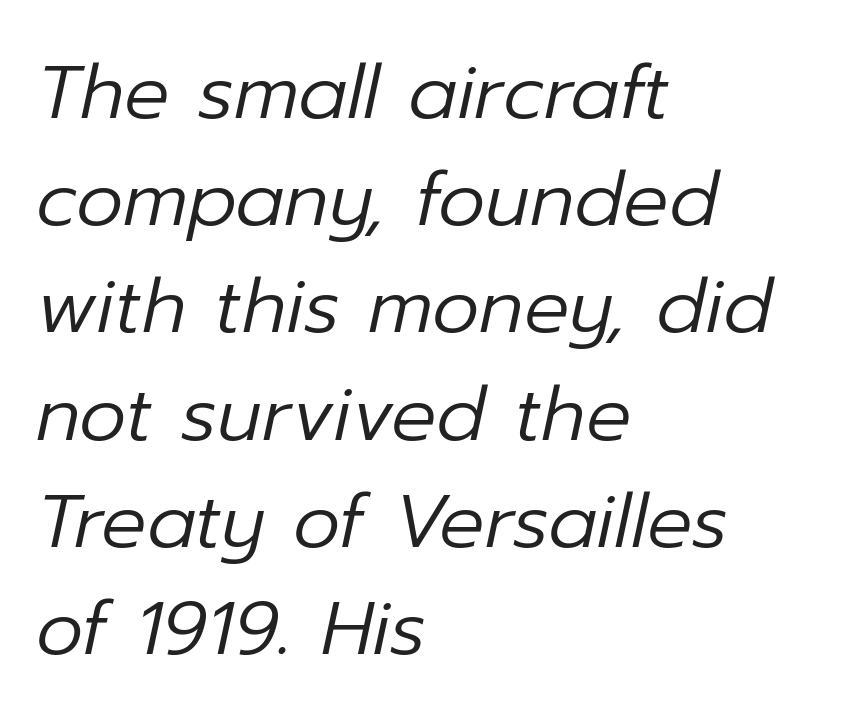
The image shows 75 px regular-weight type, italic (leaning right); set left-aligned, normal line spacing (1.43x), normal letter spacing, not underlined; low stroke contrast and a medium x-height.
